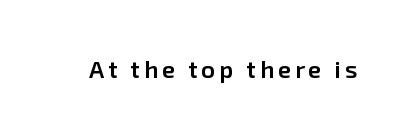
The image shows 24 px text type, upright; set not underlined.
